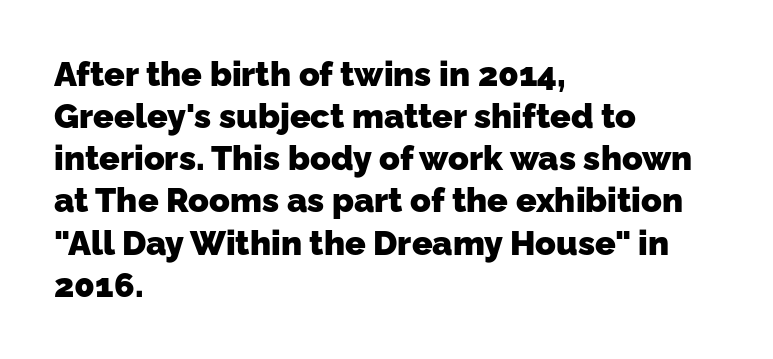
Summary of weight: heavy, a full bold. Compared with typical body copy, the letter spacing here is the same. Only glyphs here, with clear space below each row. Casual observation: everything's shoved over to the left. A sans-serif font was chosen for this passage.
